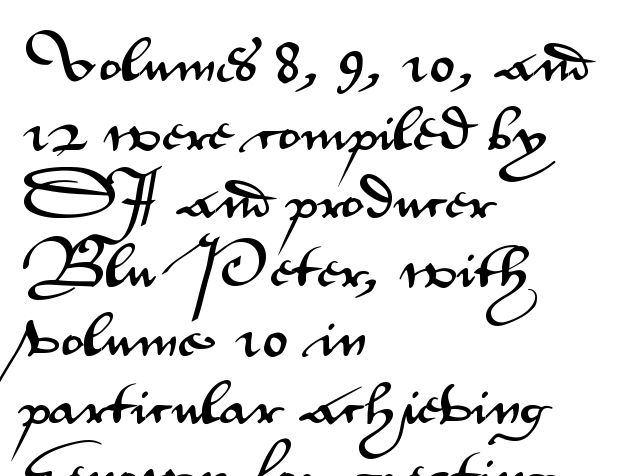
One-word summary of the alignment: left. I'd call this a sans setting — the letters go barefoot. Think of a printed novel: that variable character pitch is what you see here.
